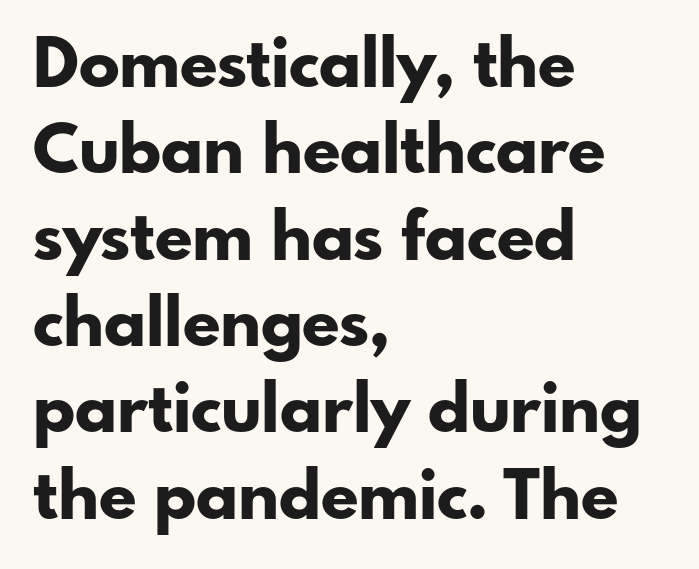
{"serif": "no", "italic": "no", "bold": "yes", "weight": "bold", "width": "normal", "stroke_contrast": "low", "x_height": "small", "monospaced": "no", "underline": "no", "align": "left", "line_spacing": "normal", "line_spacing_ratio": 1.27, "letter_spacing": "normal", "letter_spacing_em": 0.0, "glyph_px": 68}
